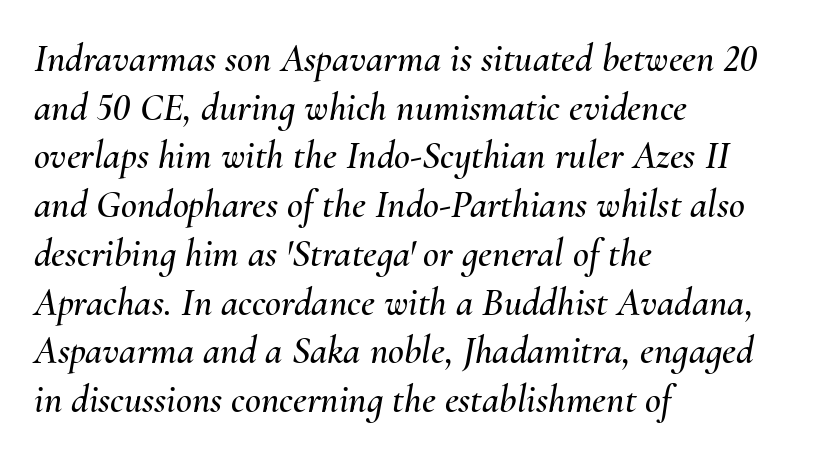
Q: Is the text italic (slanted)? A: Yes, it leans right by about 10 degrees.
Q: Is the text underlined? A: No.
Q: How is the paragraph aligned? A: Left-aligned.
Q: Is the spacing between letters normal or unusually wide? A: Normal.
Q: Is the spacing between lines tight, normal or loose? A: Normal.
Q: Width (condensed, normal, or wide)? A: Normal.
Q: Stroke contrast? A: Medium.
Q: x-height? A: Small.
Q: Monospaced? A: No.
